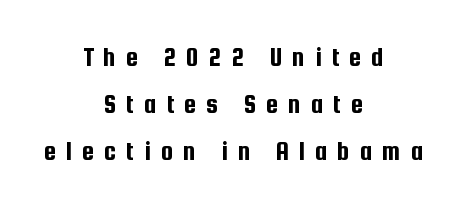
This rendering uses center alignment, leaving both contours irregular but symmetric. The characters display no serif detailing; their extremities are plain. Tracking here is generous; glyphs stand well apart from one another. Posture: vertical.
